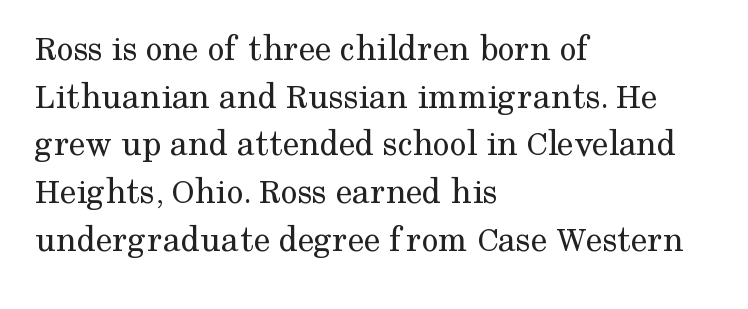
The line-height multiplier appears to be the usual default. You could not count columns in this text — the font is proportionally spaced. Style check: upright. Unmarked baselines from the first word to the last.
